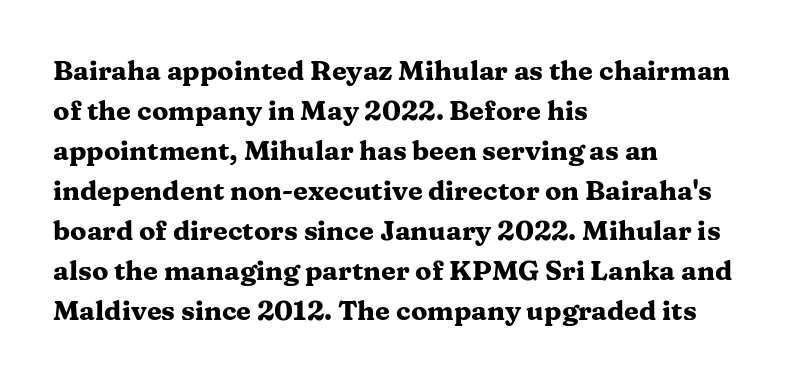
A student would call this left alignment; a typographer would say flush left, rag right. Lines of text with bare space underneath. Does the weight exceed regular? Yes, all the way to bold. Posture: vertical. The rows are spaced the way most documents space them. In terms of letterspacing, this is plain default setting.
